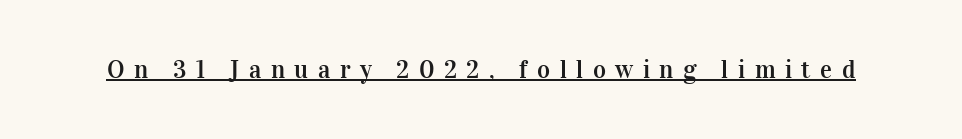
Caption: lettering with a line underneath. This rendering widens character spacing well past its baseline value. The lettering stays uniformly vertical, giving the passage a roman look.
